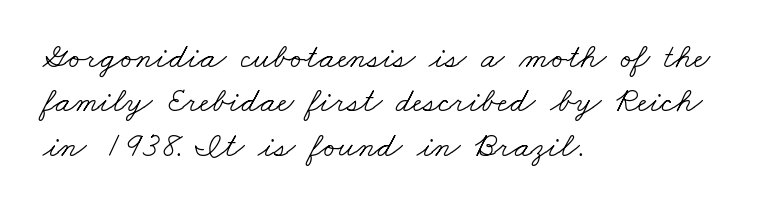
Q: Is the text bold? A: No.
Q: Is the typeface a serif or a sans-serif typeface? A: Serif.
Q: Is the text underlined? A: No.
Q: How is the paragraph aligned? A: Left-aligned.
Q: Is the spacing between letters normal or unusually wide? A: Normal.
Q: Is the spacing between lines tight, normal or loose? A: Normal.
Q: Width (condensed, normal, or wide)? A: Wide.
Q: Stroke contrast? A: Low.
Q: x-height? A: Small.
Q: Monospaced? A: No.
